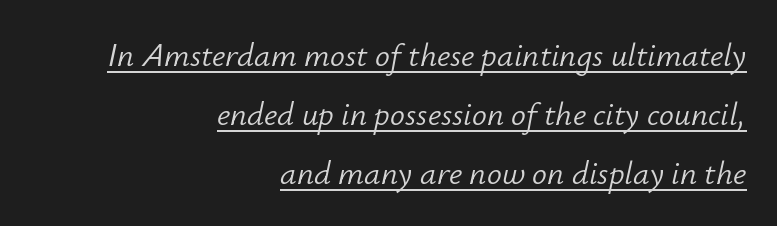
Q: Is the text bold? A: No.
Q: Is the text italic (slanted)? A: Yes, it leans right by about 12 degrees.
Q: Is the text underlined? A: Yes.
Q: How is the paragraph aligned? A: Right-aligned.
Q: Is the spacing between letters normal or unusually wide? A: Normal.
Q: Width (condensed, normal, or wide)? A: Normal.
Q: Stroke contrast? A: Low.
Q: x-height? A: Small.
Q: Monospaced? A: No.
